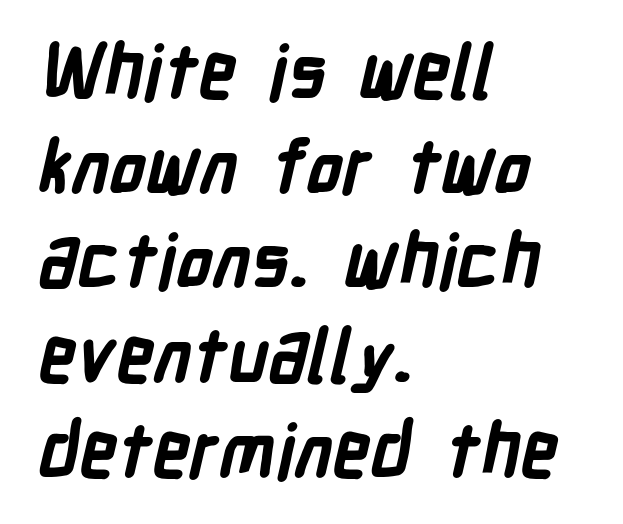
Q: Is the text bold? A: Yes.
Q: Is the typeface a serif or a sans-serif typeface? A: Sans-serif.
Q: Is the text underlined? A: No.
Q: How is the paragraph aligned? A: Left-aligned.
Q: Is the spacing between letters normal or unusually wide? A: Normal.
Q: Is the spacing between lines tight, normal or loose? A: Normal.
Q: Width (condensed, normal, or wide)? A: Condensed.
Q: Stroke contrast? A: Low.
Q: x-height? A: Medium.
Q: Monospaced? A: No.
